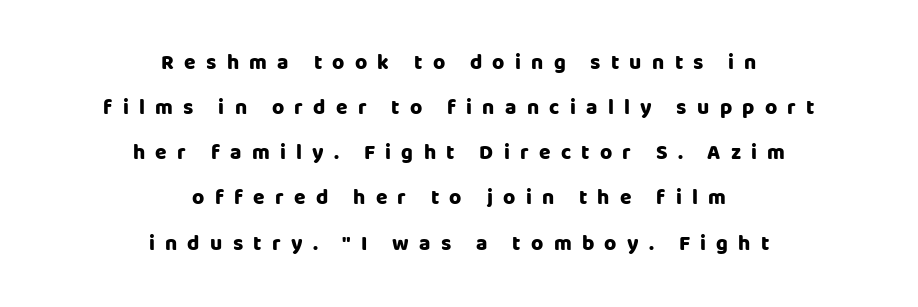
What stands out about the letter spacing? Its width — letters are far apart. One glance says open: line gaps are wider than usual. The lines are quadded center. Designer's note — italics off, roman on. Emphasis by weight is at full strength: bold. Words float on clear page, feet unadorned.
